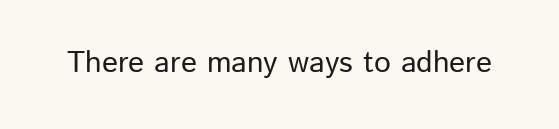
{"serif": "no", "italic": "no", "width": "normal", "stroke_contrast": "low", "x_height": "medium", "monospaced": "no", "underline": "no", "letter_spacing": "normal", "letter_spacing_em": 0.0, "glyph_px": 30}
